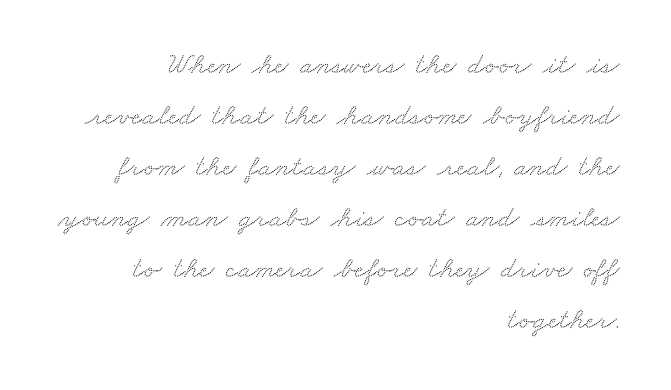
The image shows 30 px wide serif type; set right-aligned, normal line spacing (1.7x), normal letter spacing, not underlined; medium stroke contrast and a small x-height.
